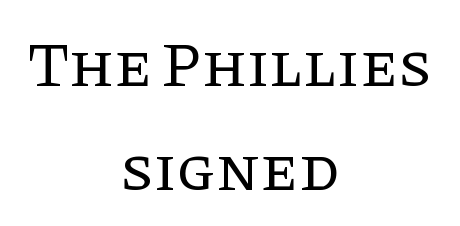
{"serif": "yes", "italic": "no", "bold": "no", "weight": "regular", "width": "normal", "stroke_contrast": "low", "x_height": "large", "monospaced": "no", "underline": "no", "align": "center", "line_spacing": "normal", "line_spacing_ratio": 1.65, "letter_spacing": "normal", "letter_spacing_em": 0.0, "glyph_px": 63}
